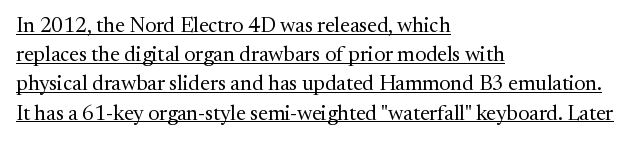
{"italic": "no", "bold": "no", "underline": "yes", "align": "left", "line_spacing": "normal", "line_spacing_ratio": 1.39, "letter_spacing": "normal", "letter_spacing_em": 0.0, "glyph_px": 21}
